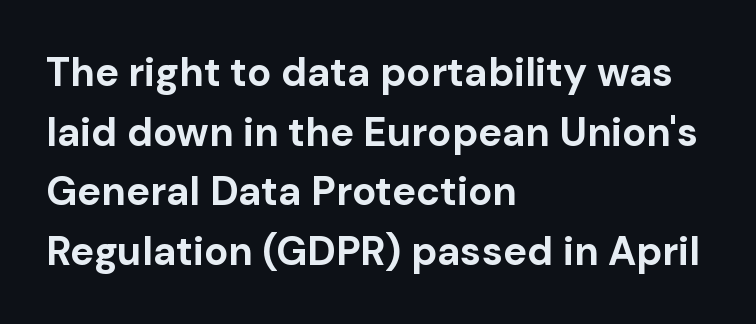
The image shows 40 px bold sans-serif type, upright; set left-aligned, normal line spacing (1.49x), normal letter spacing, not underlined; low stroke contrast and a medium x-height.
